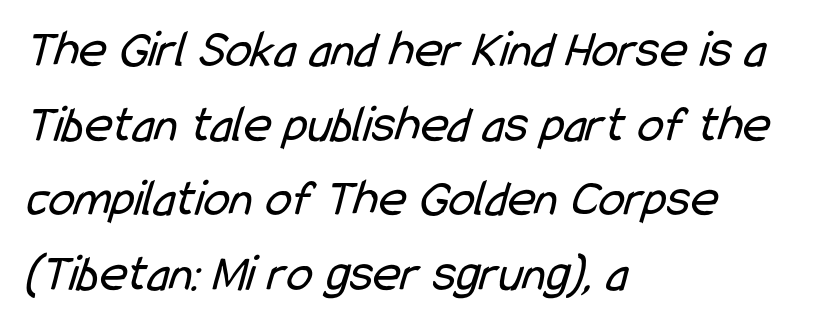
{"serif": "no", "bold": "no", "weight": "regular", "width": "condensed", "stroke_contrast": "low", "x_height": "medium", "monospaced": "no", "underline": "no", "align": "left", "line_spacing": "normal", "line_spacing_ratio": 1.41, "letter_spacing": "normal", "letter_spacing_em": 0.0, "glyph_px": 53}
